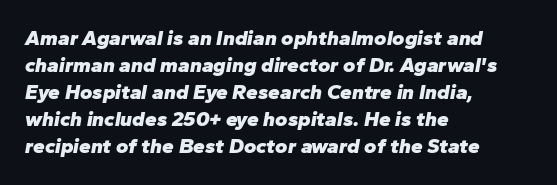
This is heavy type, rendered in bold. The specimen omits any rule beneath the text block's lines. The rows are spaced the way most documents space them. The paragraph has a hard left edge and a soft right edge. Observe the lean: these are italic letterforms. A typesetter would call this zero additional tracking.
